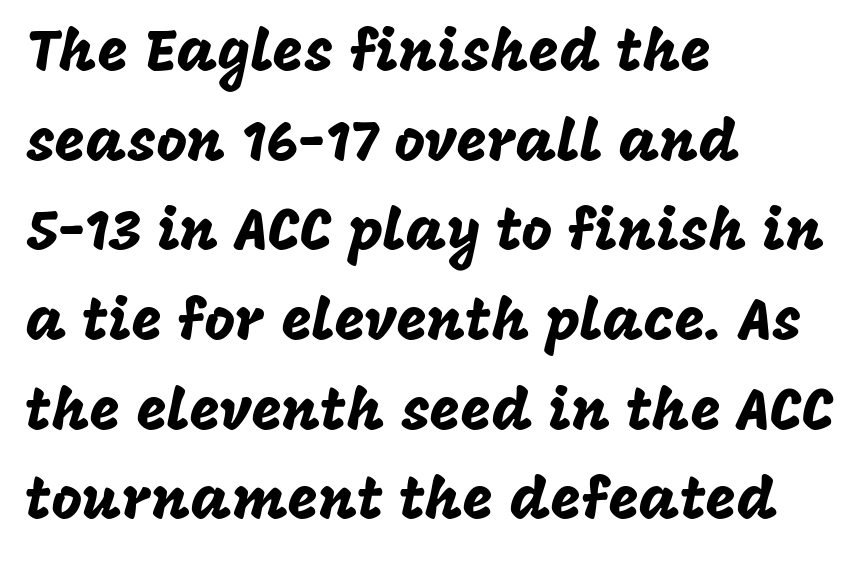
Q: Is the text italic (slanted)? A: Yes.
Q: Is the typeface a serif or a sans-serif typeface? A: Sans-serif.
Q: Is the text underlined? A: No.
Q: How is the paragraph aligned? A: Left-aligned.
Q: Is the spacing between letters normal or unusually wide? A: Normal.
Q: Is the spacing between lines tight, normal or loose? A: Normal.
Q: Width (condensed, normal, or wide)? A: Normal.
Q: Stroke contrast? A: Low.
Q: x-height? A: Large.
Q: Monospaced? A: No.
